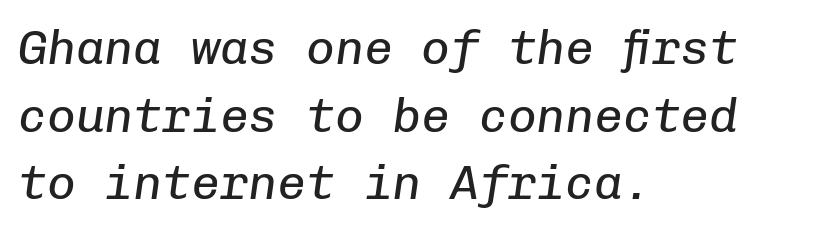
The image shows 48 px regular-weight type, italic (leaning right), monospaced; set left-aligned, normal line spacing (1.41x), normal letter spacing, not underlined; low stroke contrast and a medium x-height.
